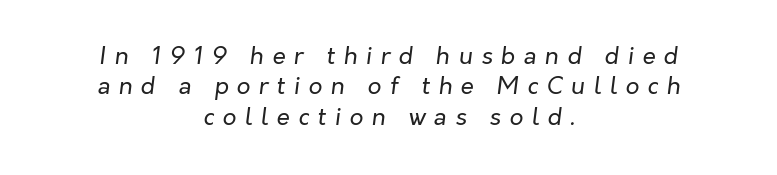
Q: Is the text bold? A: No.
Q: Is the text italic (slanted)? A: Yes, it leans right by about 7 degrees.
Q: Is the text underlined? A: No.
Q: How is the paragraph aligned? A: Centered.
Q: Is the spacing between letters normal or unusually wide? A: Unusually wide.
Q: Is the spacing between lines tight, normal or loose? A: Normal.
